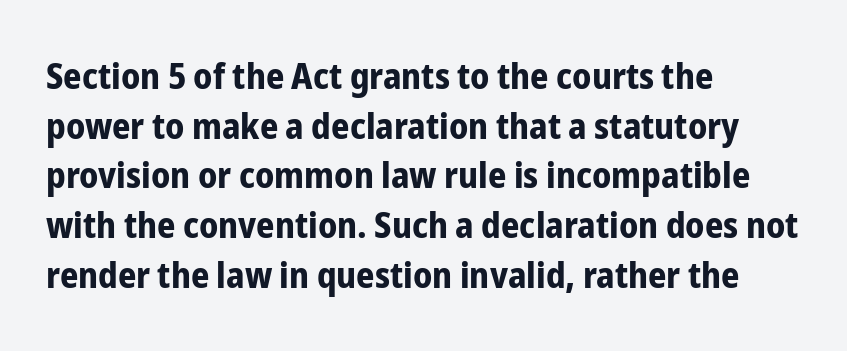
This sample uses a sans-serif face. A student would call this left alignment; a typographer would say flush left, rag right. Vertical strokes here are truly vertical. The string is rendered with underlining switched off. Leading: standard. Spacing verdict: proportional, widths tailored to each character.
